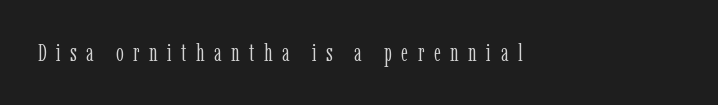
Q: Is the text bold? A: No.
Q: Is the text italic (slanted)? A: No, it is upright.
Q: Is the text underlined? A: No.
Q: Is the spacing between letters normal or unusually wide? A: Unusually wide.
